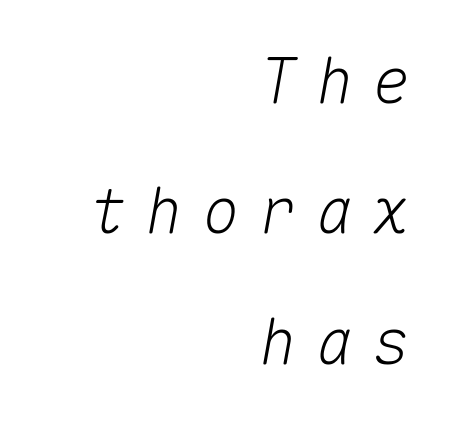
Widely set lines give the paragraph a tall, airy silhouette. Beneath every word, the page is bare. Do the characters align in a grid? Yes, the font is monospaced. Typeset ragged left — the right edge is the straight one. Someone cranked the tracking dial way up on this one. Italic? Definitely — the glyphs are oblique.
